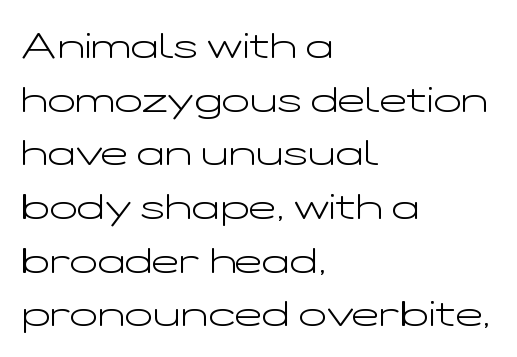
The image shows 37 px light, wide sans-serif type, upright; set left-aligned, normal line spacing (1.45x), normal letter spacing, not underlined; low stroke contrast and a medium x-height.
